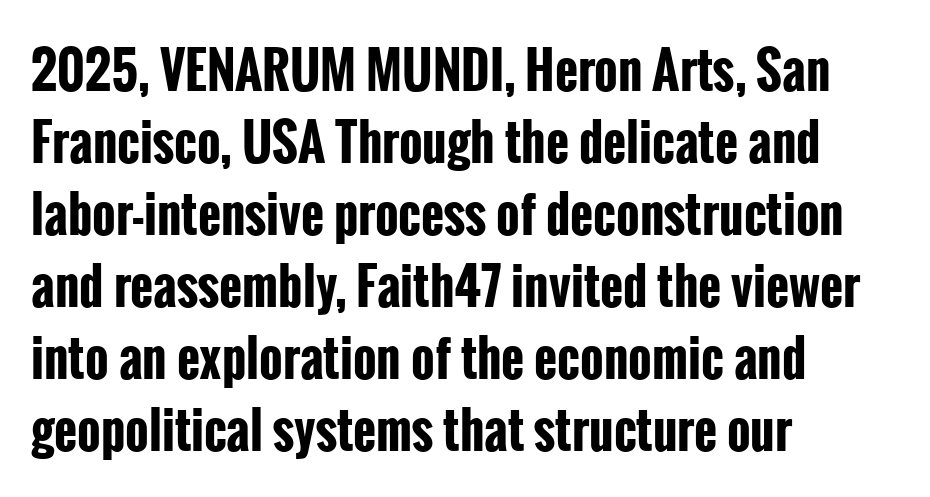
How are the letters spaced? Ordinarily, with no added tracking. The face used here is proportionally spaced, like ordinary book or web type. These lines sit exactly where default settings would place them. The setting favours the left margin, as ordinary paragraphs usually do.
